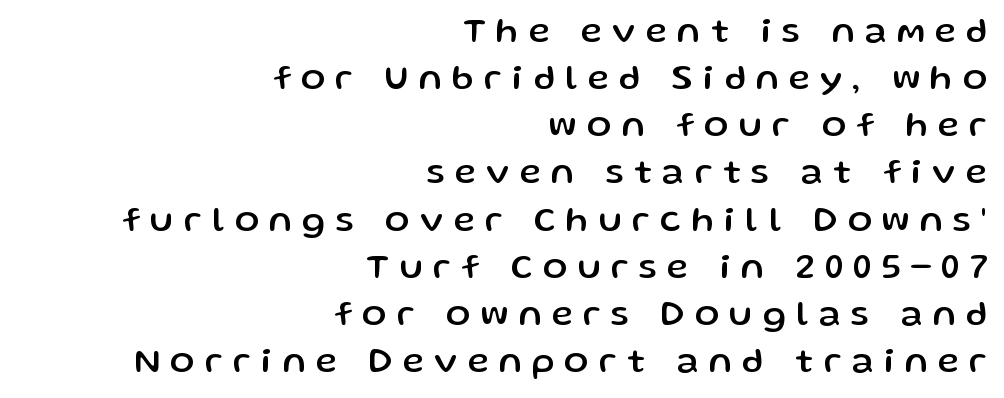
Unmarked baselines from the first word to the last. Think of a printed novel: that variable character pitch is what you see here. The setting favours the right margin, as signatures and pull-quotes sometimes do. Interline gaps are of average width in this sample. Posture: vertical. Between one letter and the next there's a generous, obvious gap.
